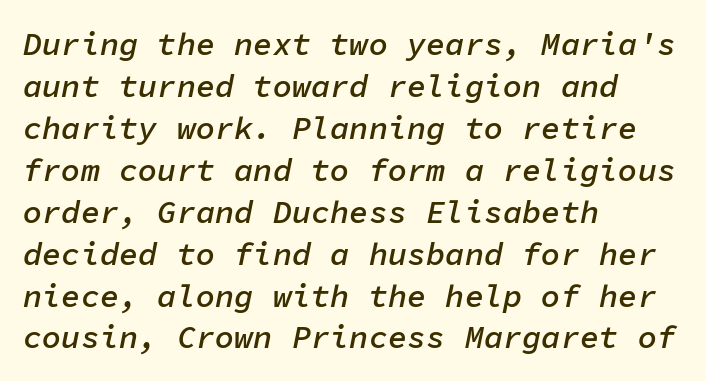
The image shows 32 px semibold type, italic (leaning right), monospaced; set left-aligned, normal line spacing (1.31x), normal letter spacing, not underlined; low stroke contrast and a medium x-height.
